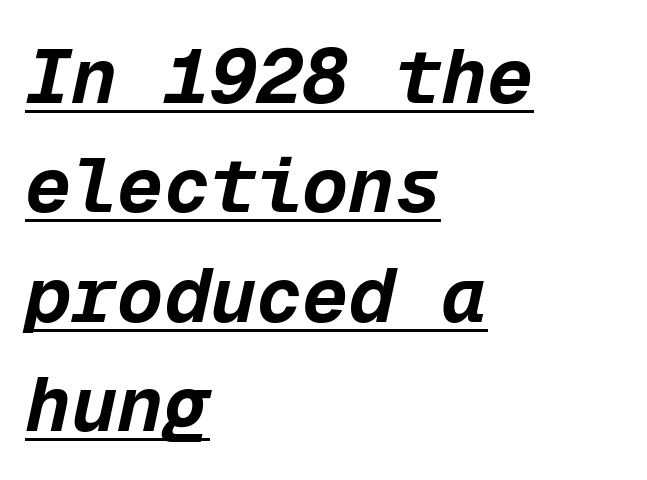
The image shows 77 px bold type, italic (leaning right), monospaced; set left-aligned, normal line spacing (1.42x), normal letter spacing, underlined; low stroke contrast and a medium x-height.
